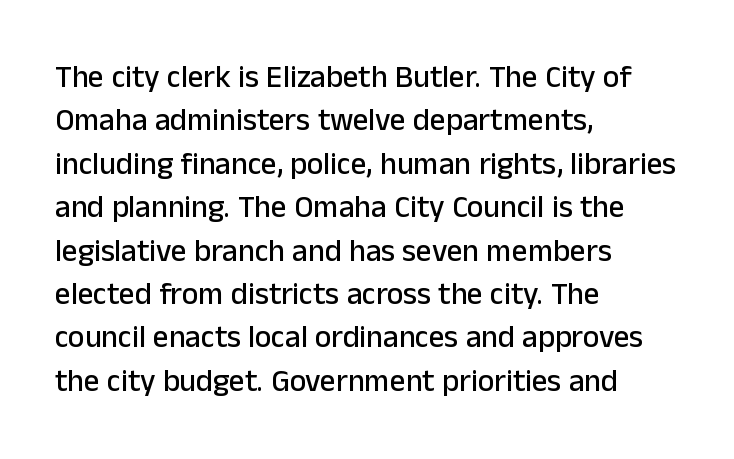
A roman cut, with each character standing at attention. The paragraph shown leans on its left margin. Check the space under the baseline: it is left empty. The face used here is proportionally spaced, like ordinary book or web type. The face used here is rendered with its standard letterfit. Compared with typical paragraphs, the rows here are spaced about the same.
